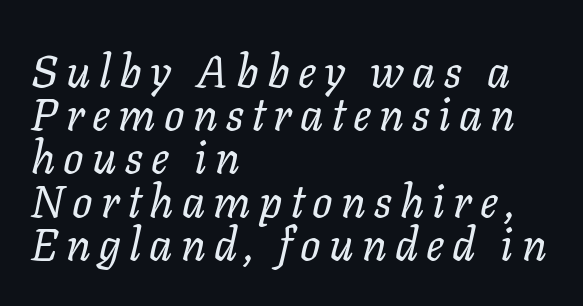
{"italic": "yes", "lean": "right", "slant_degrees": 11, "bold": "no", "weight": "regular", "width": "normal", "stroke_contrast": "low", "x_height": "medium", "monospaced": "no", "underline": "no", "align": "left", "line_spacing": "tight", "line_spacing_ratio": 0.96, "glyph_px": 45}
